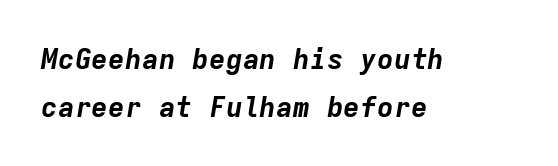
The space directly below the letters is spotless. Do the characters align in a grid? Yes, the font is monospaced. Which margin do the lines hug? The left one — the right edge is uneven. The gaps between neighbouring characters are ordinary and unremarkable. Would a proofreader flag this as italicized? Yes. Strong, thick strokes mark this as bold type.
